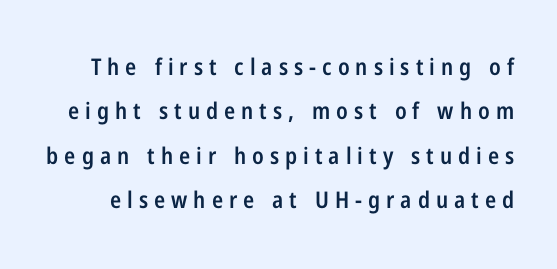
The image shows 23 px text type, upright; set loose line spacing (1.93x), unusually wide letter spacing (+0.26 em), not underlined.
